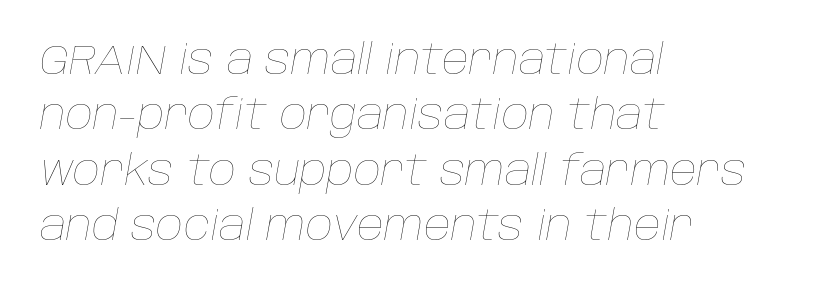
{"italic": "yes", "lean": "right", "slant_degrees": 10, "bold": "no", "weight": "thin", "width": "normal", "stroke_contrast": "low", "x_height": "large", "monospaced": "no", "underline": "no", "align": "left", "line_spacing": "normal", "line_spacing_ratio": 1.32, "letter_spacing": "normal", "letter_spacing_em": 0.0, "glyph_px": 42}
